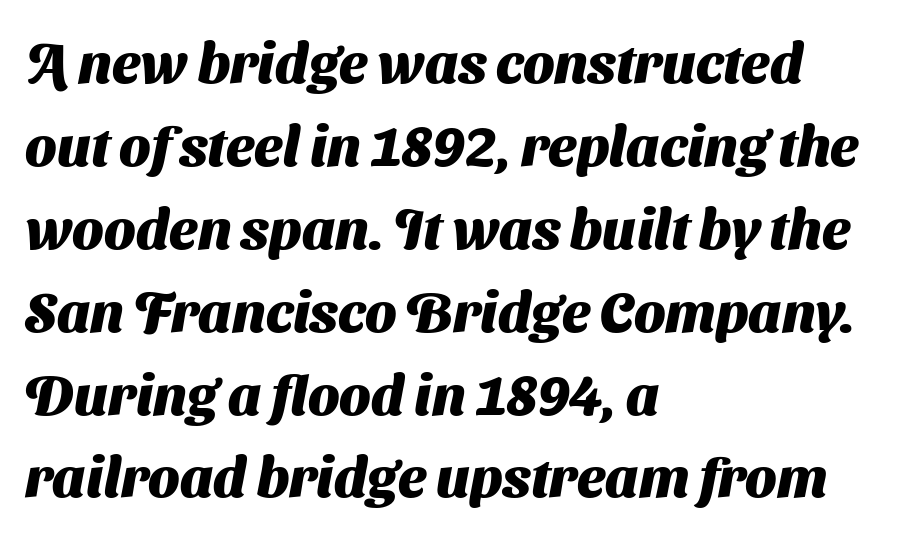
In terms of leading, this rendering sits right in the middle. The passage shown is typed in a proportional face where columns would drift. Leftover space on each line is placed entirely after the last word. The rendering uses a bold face; every stroke is thick and dark. Unmarked baselines from the first word to the last.
